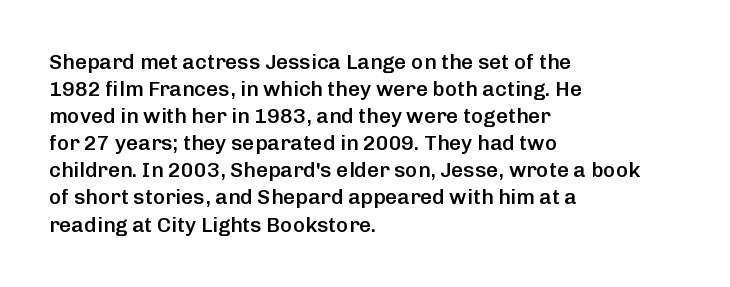
The typography opts for an upright posture over an oblique one. The typesetting leans somewhat heavy: a semibold. Look at the tracking — it's just the regular setting, nothing added. Bare-footed words on every line. Summary of vertical rhythm: regular, with standard interline spacing. The paragraph shown leans on its left margin.
